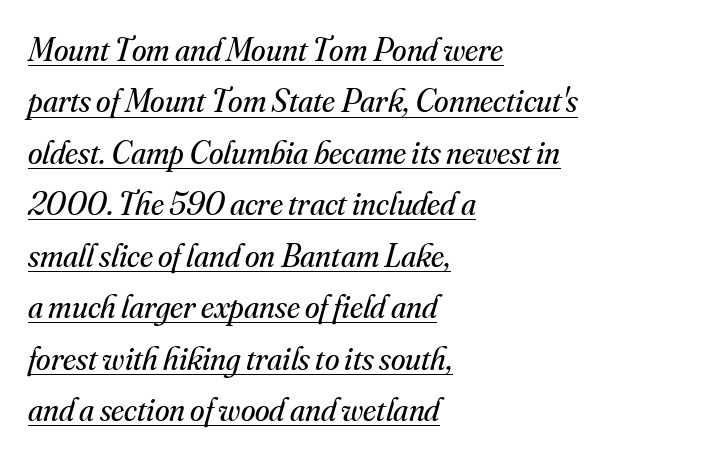
Q: Is the text bold? A: No.
Q: Is the text italic (slanted)? A: Yes, it leans right by about 16 degrees.
Q: Is the typeface a serif or a sans-serif typeface? A: Serif.
Q: Is the text underlined? A: Yes.
Q: How is the paragraph aligned? A: Left-aligned.
Q: Is the spacing between letters normal or unusually wide? A: Normal.
Q: Is the spacing between lines tight, normal or loose? A: Normal.
Q: Width (condensed, normal, or wide)? A: Normal.
Q: Stroke contrast? A: Medium.
Q: x-height? A: Small.
Q: Monospaced? A: No.
